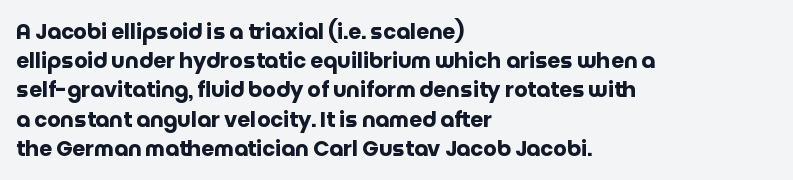
When letters stand straight like this, we call the style roman or upright. Line starts are locked; line ends wander. Quick note: underline off. Words appear dense and cohesive because spacing is normal. A normal amount of white space separates one row of letters from the next.
